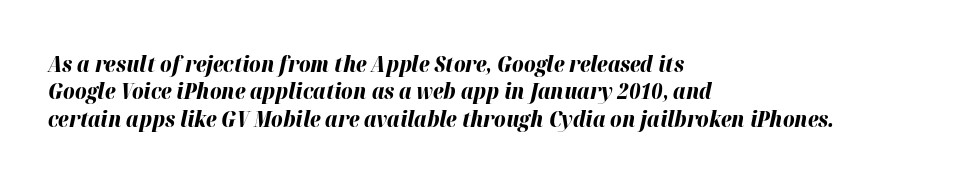
{"italic": "yes", "lean": "right", "slant_degrees": 12, "bold": "yes", "underline": "no", "align": "left", "line_spacing": "normal", "line_spacing_ratio": 1.25, "letter_spacing": "normal", "letter_spacing_em": 0.0, "glyph_px": 22}
